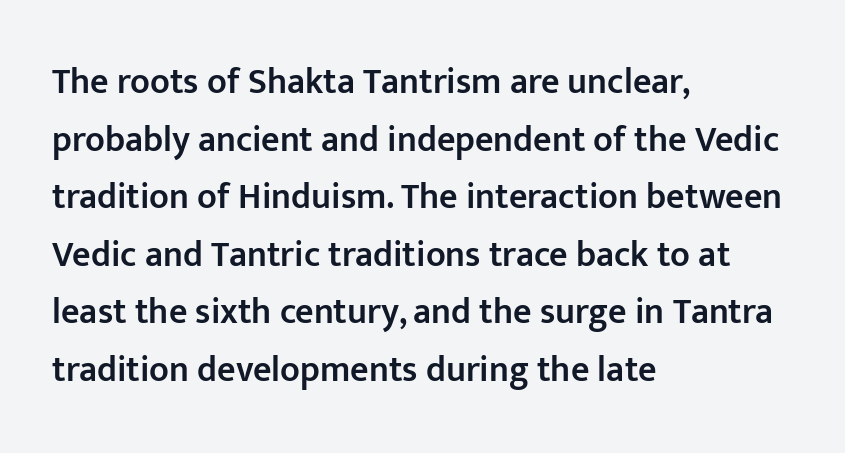
Q: Is the text bold? A: Semi-bold.
Q: Is the text italic (slanted)? A: No, it is upright.
Q: Is the typeface a serif or a sans-serif typeface? A: Sans-serif.
Q: Is the text underlined? A: No.
Q: How is the paragraph aligned? A: Left-aligned.
Q: Is the spacing between letters normal or unusually wide? A: Normal.
Q: Is the spacing between lines tight, normal or loose? A: Normal.
Q: Width (condensed, normal, or wide)? A: Normal.
Q: Stroke contrast? A: Low.
Q: x-height? A: Medium.
Q: Monospaced? A: No.
